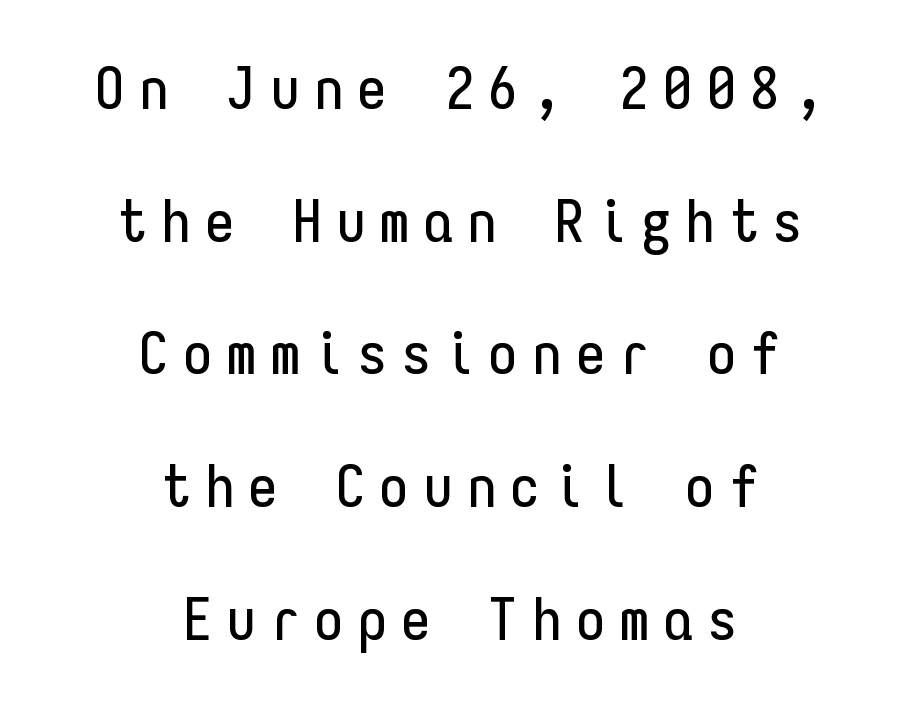
The line texture is sparse and dotted thanks to wide tracking. Every character sits straight up, as roman type does. Letterform terminals end flat and unadorned throughout the passage. The letters march in equal steps, a hallmark of fixed-pitch type.
